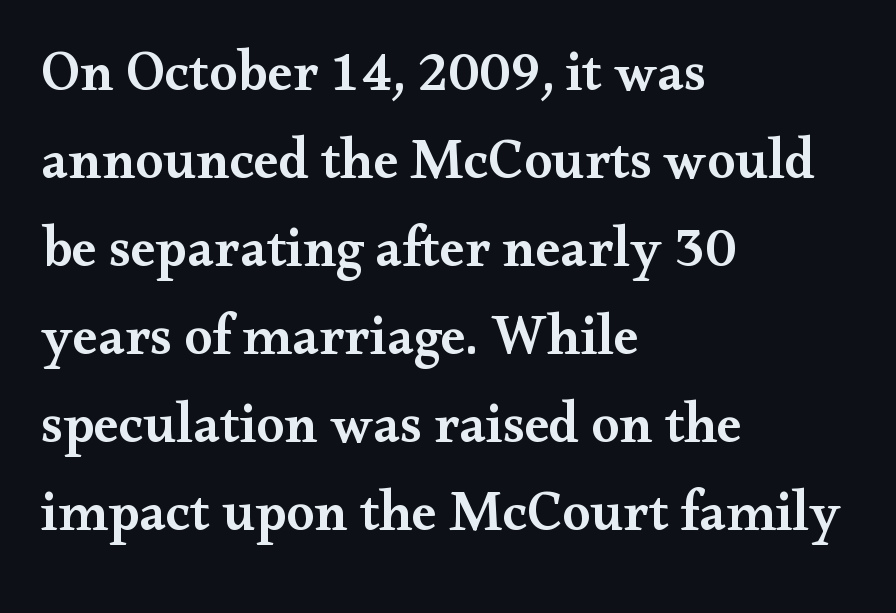
The image shows 56 px semibold, wide serif type, upright; set left-aligned, normal line spacing (1.57x), normal letter spacing, not underlined; medium stroke contrast and a small x-height.
